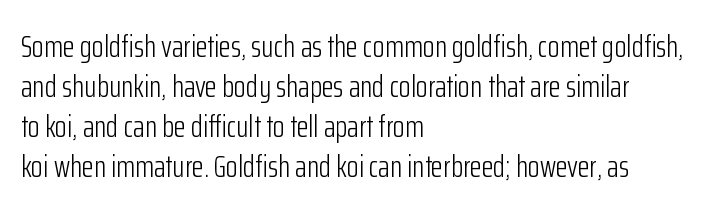
The setting favours the left margin, as ordinary paragraphs usually do. The typeface chosen for these lines omits serifs. Nobody touched the tracking dial on this one. No heavy texture on the line: the type isn't bold. Do the characters align in a grid? No, the font is proportional. Evenly set lines give the paragraph a standard silhouette.
